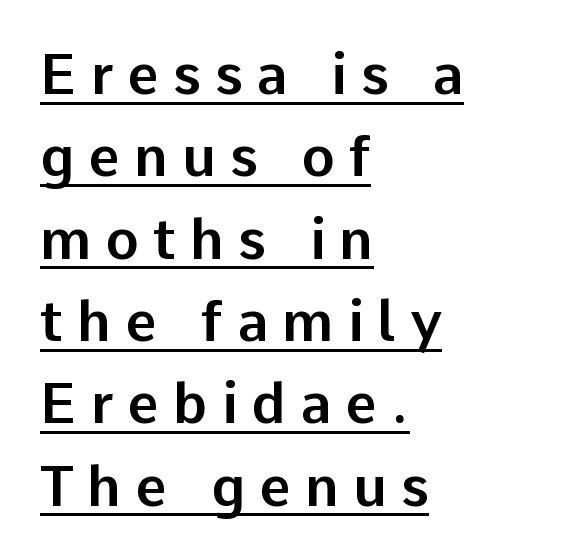
A typesetter would call this proportional, since set widths differ per character. This rendering employs a face without finishing strokes, i.e., a sans-serif. The tracking jumps out immediately: characters are airy and widely separated. This sample keeps an unexceptional amount of space between lines. Has an underline been added? It has. You can tell it's not italic because the verticals are truly vertical.
